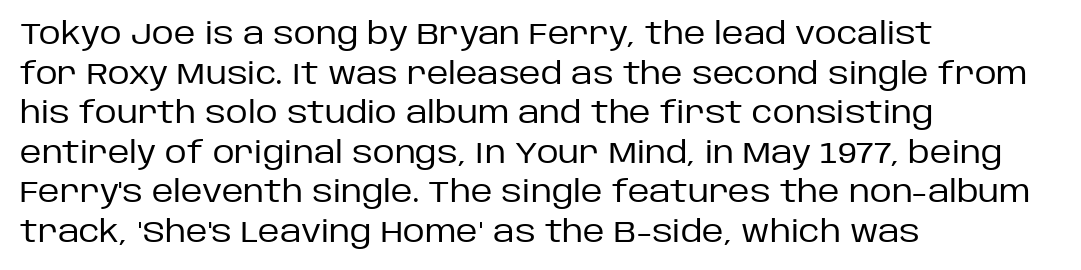
The image shows 30 px regular-weight sans-serif type, upright; set left-aligned, normal line spacing (1.32x), normal letter spacing, not underlined; low stroke contrast and a large x-height.
